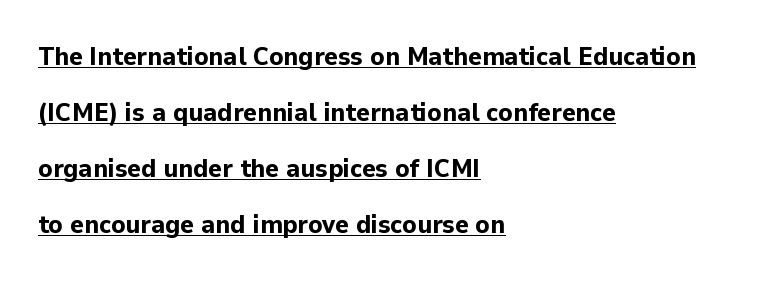
{"italic": "no", "bold": "yes", "underline": "yes", "align": "left", "line_spacing": "loose", "line_spacing_ratio": 2.16, "letter_spacing": "normal", "letter_spacing_em": 0.0, "glyph_px": 26}
